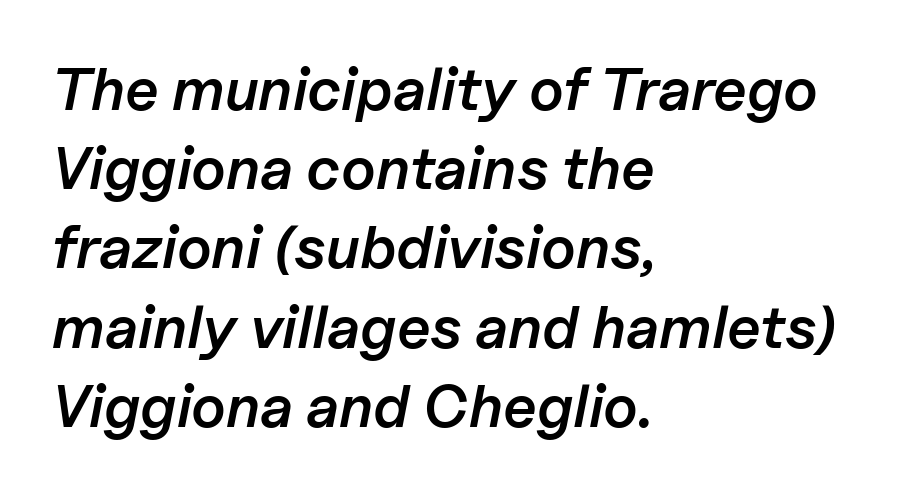
Q: Is the text bold? A: Semi-bold.
Q: Is the text italic (slanted)? A: Yes, it leans right by about 11 degrees.
Q: Is the text underlined? A: No.
Q: How is the paragraph aligned? A: Left-aligned.
Q: Is the spacing between letters normal or unusually wide? A: Normal.
Q: Is the spacing between lines tight, normal or loose? A: Normal.
Q: Width (condensed, normal, or wide)? A: Normal.
Q: Stroke contrast? A: Low.
Q: x-height? A: Medium.
Q: Monospaced? A: No.
